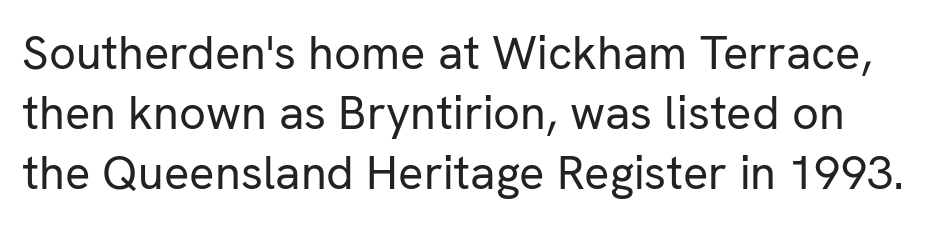
Q: Is the text bold? A: No.
Q: Is the text italic (slanted)? A: No, it is upright.
Q: Is the typeface a serif or a sans-serif typeface? A: Sans-serif.
Q: Is the text underlined? A: No.
Q: Is the spacing between letters normal or unusually wide? A: Normal.
Q: Is the spacing between lines tight, normal or loose? A: Normal.
Q: Width (condensed, normal, or wide)? A: Normal.
Q: Stroke contrast? A: Low.
Q: x-height? A: Medium.
Q: Monospaced? A: No.
